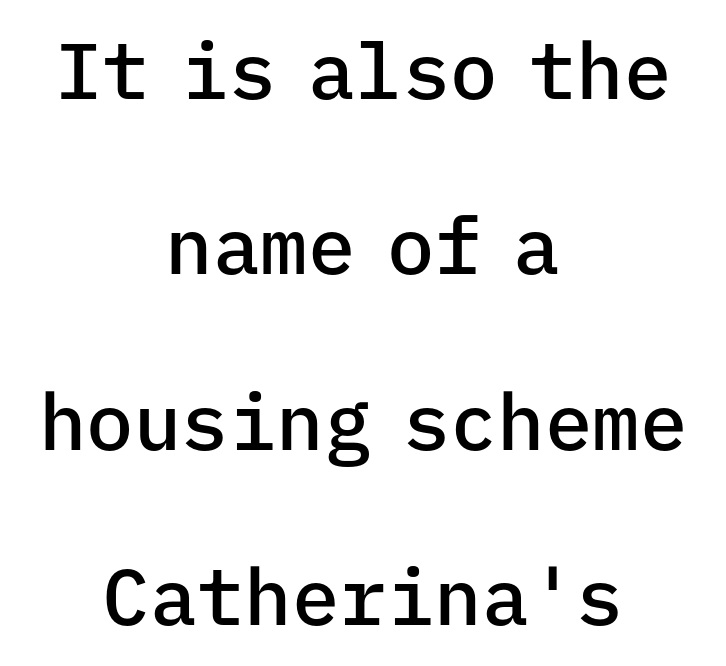
Do the letters lean? They stand straight. Note the uniform advance width — an 'i' takes as much space as an 'm'. You could fit nearly another row in the gap between these rows. Lines of text with bare space underneath. Compared with typical body copy, the letter spacing here is the same.
